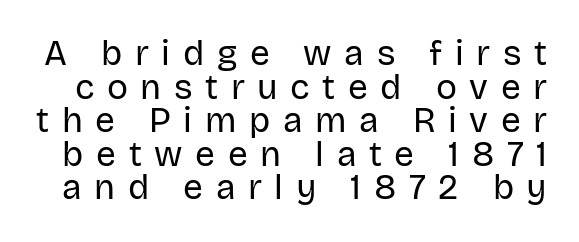
The image shows 35 px regular-weight sans-serif type, upright; set tight line spacing (0.96x), unusually wide letter spacing (+0.36 em), not underlined; low stroke contrast and a large x-height.
